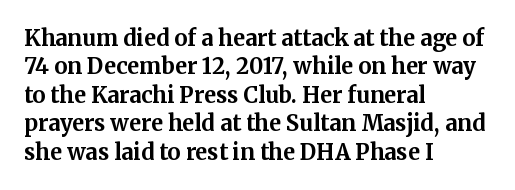
The image shows 22 px bold type, upright; set left-aligned, normal line spacing (1.29x), normal letter spacing, not underlined.
